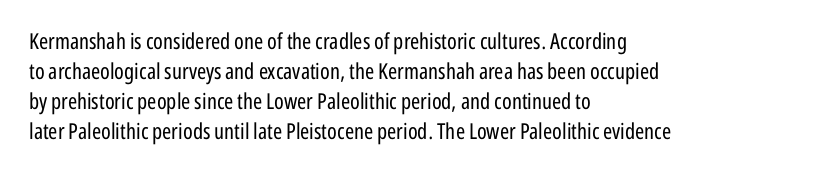
The image shows 22 px text type, upright; set left-aligned, normal line spacing (1.37x), normal letter spacing, not underlined.
